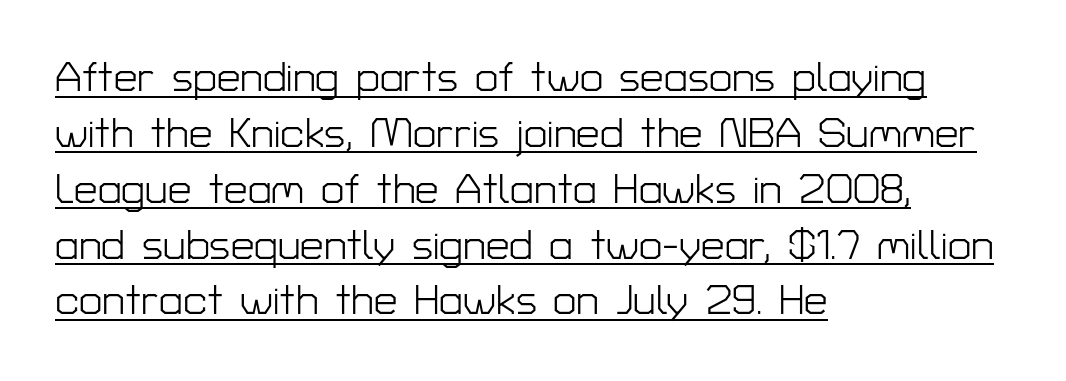
{"serif": "no", "italic": "no", "bold": "no", "weight": "light", "width": "normal", "stroke_contrast": "low", "x_height": "medium", "monospaced": "no", "underline": "yes", "align": "left", "line_spacing": "normal", "line_spacing_ratio": 1.33, "letter_spacing": "normal", "letter_spacing_em": 0.0, "glyph_px": 42}
